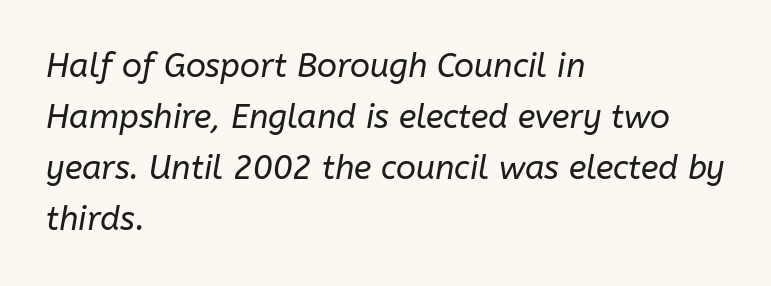
The image shows 33 px regular-weight type, italic (leaning right); set left-aligned, normal line spacing (1.55x), normal letter spacing, not underlined; low stroke contrast and a medium x-height.
